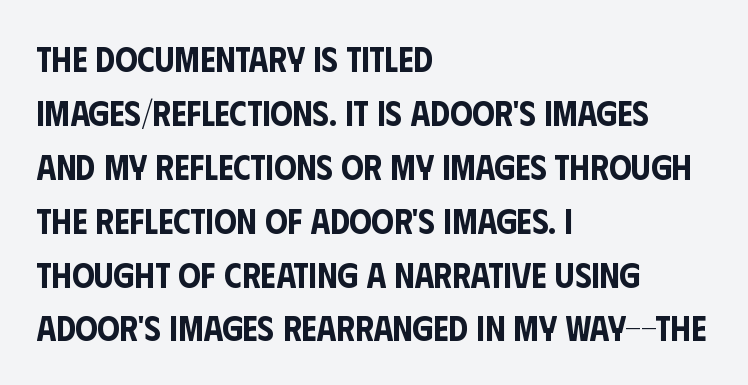
No extra tracking has been applied to these lines. Leading matches the norm, producing a regular column. Varying glyph widths throughout — classic text-font behaviour. The type family on display is of the sans-serif kind.
